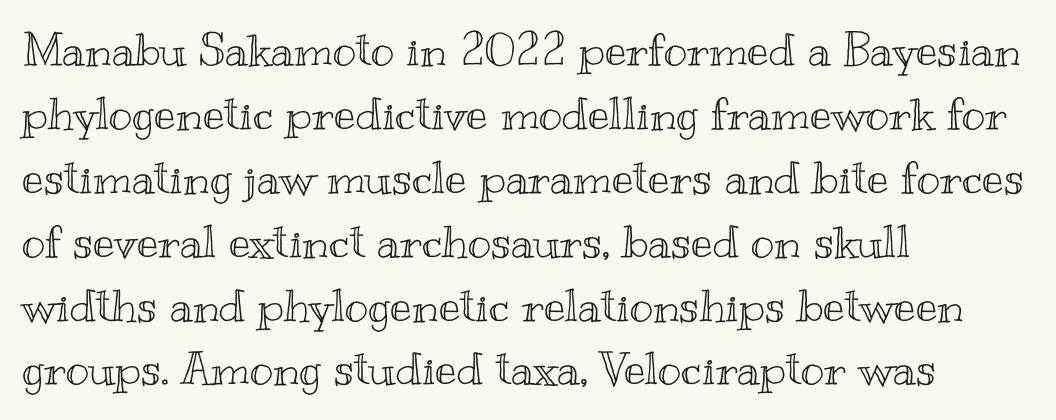
Q: Is the text italic (slanted)? A: No, it is upright.
Q: Is the text underlined? A: No.
Q: How is the paragraph aligned? A: Left-aligned.
Q: Is the spacing between letters normal or unusually wide? A: Normal.
Q: Is the spacing between lines tight, normal or loose? A: Normal.
Q: Width (condensed, normal, or wide)? A: Wide.
Q: x-height? A: Small.
Q: Monospaced? A: No.
